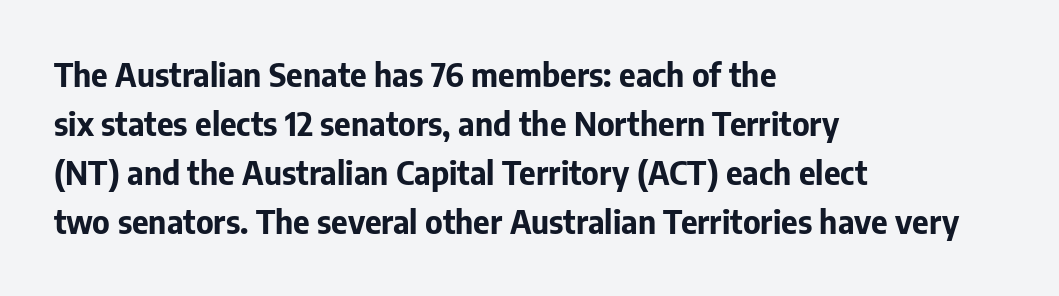
The string is rendered with underlining switched off. Successive baselines arrive at the customary interval. Tracking here is standard; glyphs follow each other at the usual distance. The setting favours the left margin, as ordinary paragraphs usually do.
